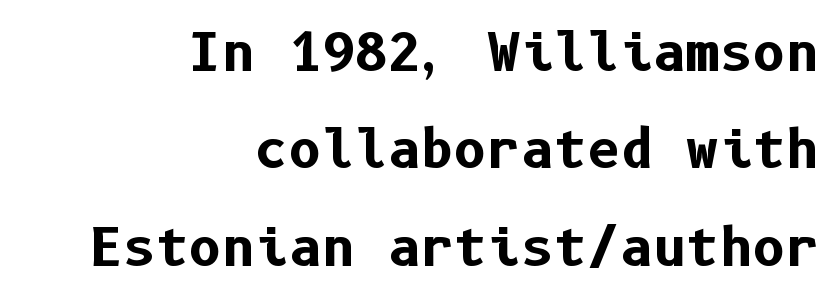
The letters stand straight up with perfectly vertical stems. The text was rendered using a sans face with plain stroke endings. A full-strength bold gives these letters their thick strokes. Nobody touched the tracking dial on this one.
